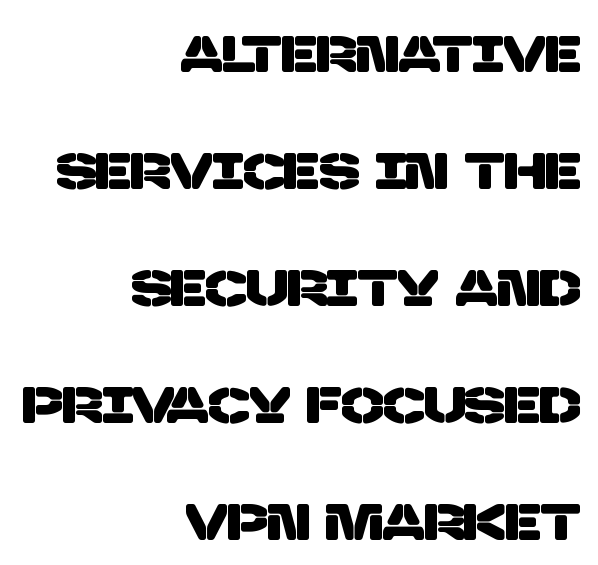
{"serif": "no", "width": "normal", "stroke_contrast": "low", "x_height": "large", "monospaced": "no", "underline": "no", "align": "right", "line_spacing": "loose", "line_spacing_ratio": 2.34, "letter_spacing": "normal", "letter_spacing_em": 0.0, "glyph_px": 50}
